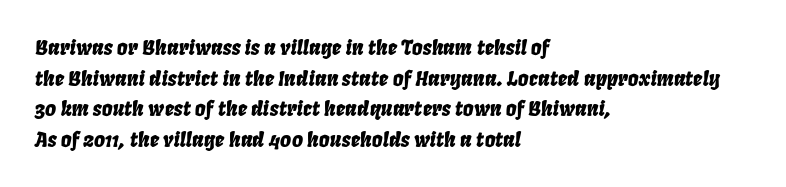
Has an underline been added? It has not. Italic? Definitely — the glyphs are oblique. The block of text has a typical density, with ordinary space between rows. Each word holds together tightly as a unit, with standard inter-letter gaps. The passage is arranged the way most books set body copy — flush left.
